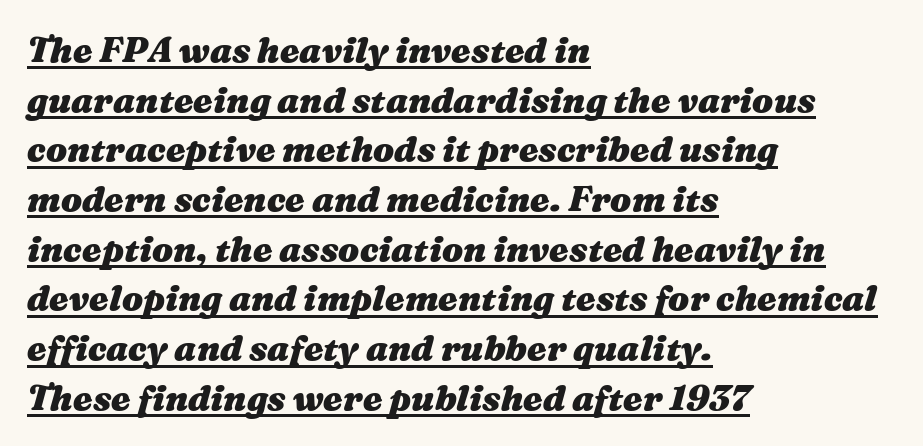
Q: Is the text bold? A: Yes.
Q: Is the text italic (slanted)? A: Yes, it leans right by about 16 degrees.
Q: Is the text underlined? A: Yes.
Q: How is the paragraph aligned? A: Left-aligned.
Q: Is the spacing between letters normal or unusually wide? A: Normal.
Q: Is the spacing between lines tight, normal or loose? A: Normal.
Q: Width (condensed, normal, or wide)? A: Wide.
Q: Stroke contrast? A: Medium.
Q: x-height? A: Medium.
Q: Monospaced? A: No.
